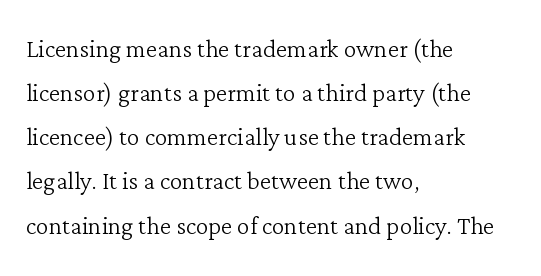
A quiet, ordinary-to-light weight characterises the typeface. Observe the ordinary spacing: letters are neighbours, not strangers. These lines sit exactly where default settings would place them. Varying glyph widths throughout — classic text-font behaviour. Upright lettering throughout.
